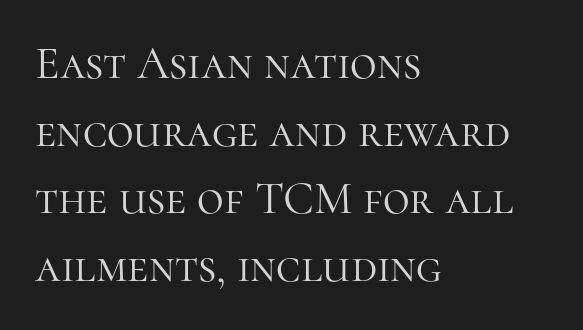
{"serif": "yes", "italic": "no", "bold": "no", "weight": "light", "width": "normal", "stroke_contrast": "high", "x_height": "medium", "monospaced": "no", "underline": "no", "align": "left", "line_spacing": "normal", "line_spacing_ratio": 1.47, "letter_spacing": "normal", "letter_spacing_em": 0.0, "glyph_px": 46}
